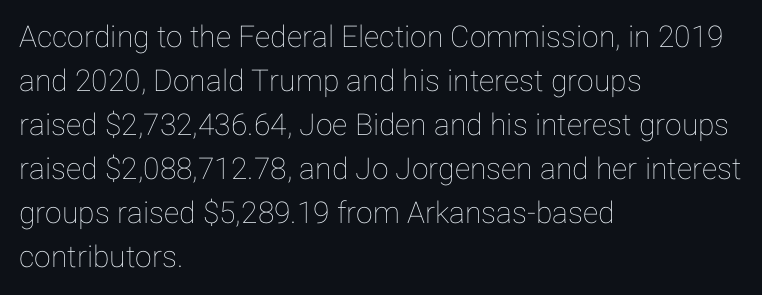
The image shows 30 px text type, upright; set left-aligned, normal line spacing (1.47x), normal letter spacing, not underlined; low stroke contrast and a medium x-height.
